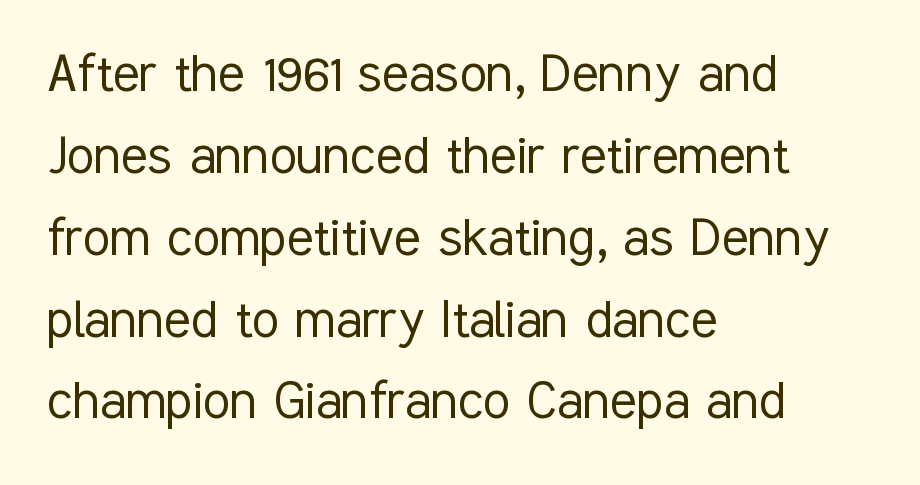
The image shows 62 px light, condensed sans-serif type, upright; set left-aligned, normal line spacing (1.32x), normal letter spacing, not underlined; low stroke contrast and a medium x-height.
